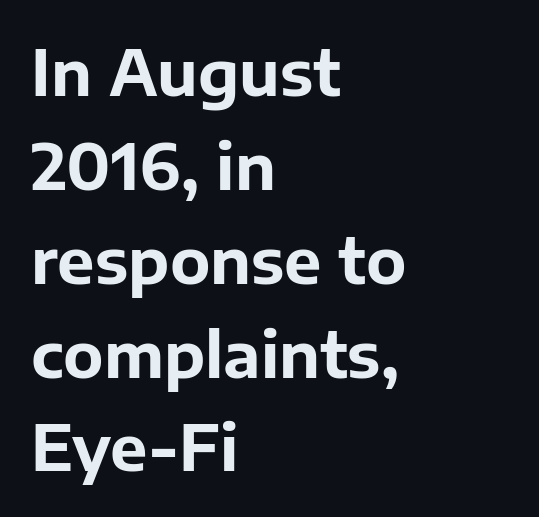
These lines are rendered in a variable-pitch font. Reading down the column, the eye jumps a familiar distance to each next line. The strokes are fattened all the way to bold. Does the lettering tilt? It doesn't — this is upright.
